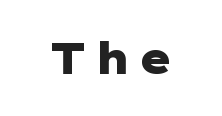
{"serif": "no", "italic": "no", "bold": "yes", "weight": "heavy", "width": "wide", "stroke_contrast": "low", "x_height": "medium", "underline": "no", "glyph_px": 43}
